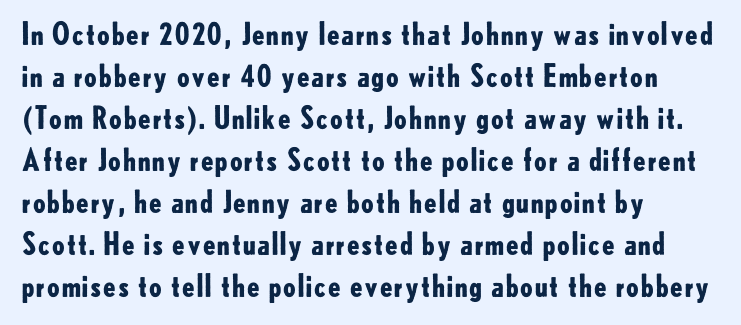
{"serif": "no", "italic": "no", "bold": "yes", "weight": "bold", "width": "normal", "stroke_contrast": "low", "x_height": "small", "monospaced": "no", "underline": "no", "align": "left", "line_spacing": "normal", "line_spacing_ratio": 1.4, "letter_spacing": "normal", "letter_spacing_em": 0.0, "glyph_px": 30}
